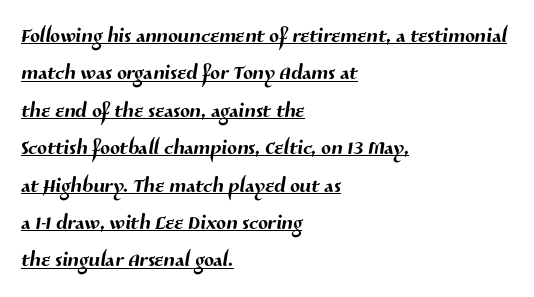
The image shows 29 px sans-serif type; set left-aligned, normal line spacing (1.29x), normal letter spacing, underlined; medium stroke contrast and a medium x-height.
